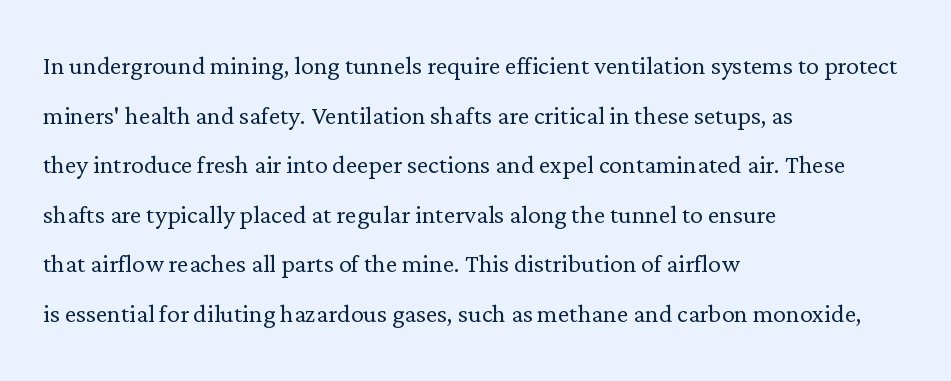
The image shows 32 px light serif type, upright; set left-aligned, normal line spacing (1.55x), normal letter spacing, not underlined; low stroke contrast and a medium x-height.
